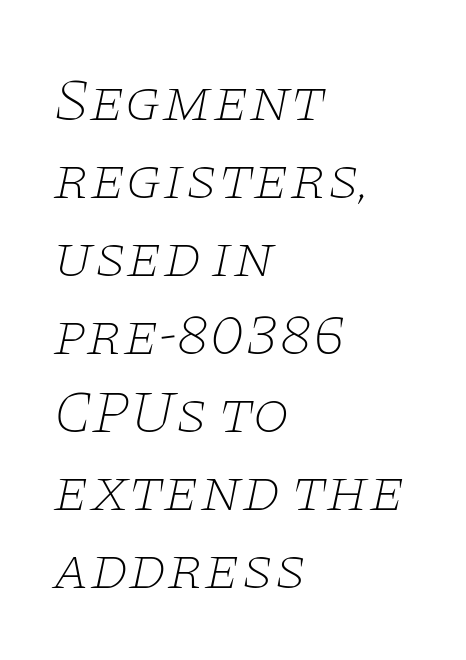
The whole block is typeset with a tilt. The face used here is proportionally spaced, like ordinary book or web type. The paragraph shown leans on its left margin. The rendering shows small feet on the letterforms — a serif design.
